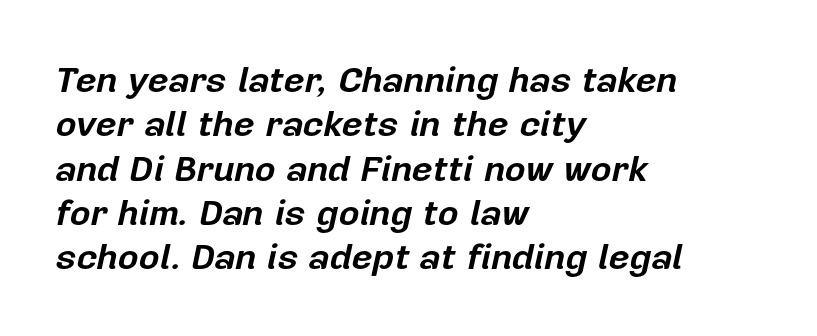
You could not count columns in this text — the font is proportionally spaced. Here the glyphs are tracked normally, forming tight word shapes. The strip under each line holds only bare page. Typesetter's note: full bold, strokes at maximum text heaviness. Teacher's note: observe the even left margin — that is flush-left alignment.
